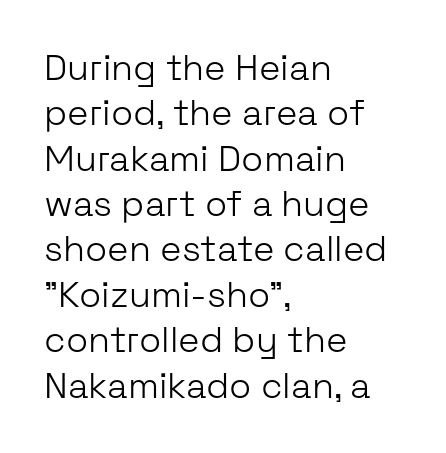
{"serif": "no", "italic": "no", "bold": "no", "weight": "light", "width": "normal", "stroke_contrast": "low", "x_height": "medium", "monospaced": "no", "underline": "no", "align": "left", "line_spacing": "normal", "line_spacing_ratio": 1.26, "letter_spacing": "normal", "letter_spacing_em": 0.0, "glyph_px": 36}
